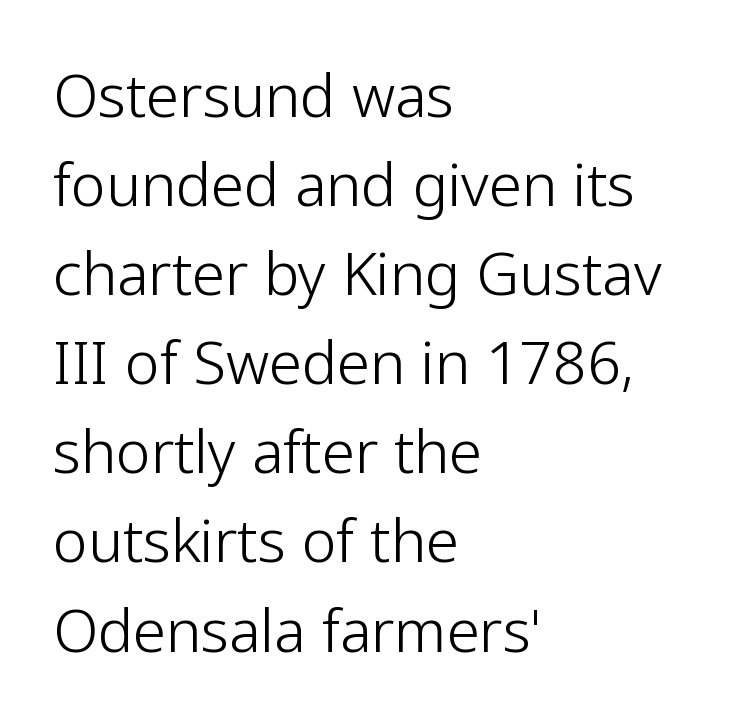
Posture: straight, roman, zero tilt. Just letters on the line, the space beneath them empty. Does extra space separate the letters? No, they use regular spacing. This sample is left-justified, so line endings fall wherever the words run out. Vertical stems look standard width or narrower in stroke.
